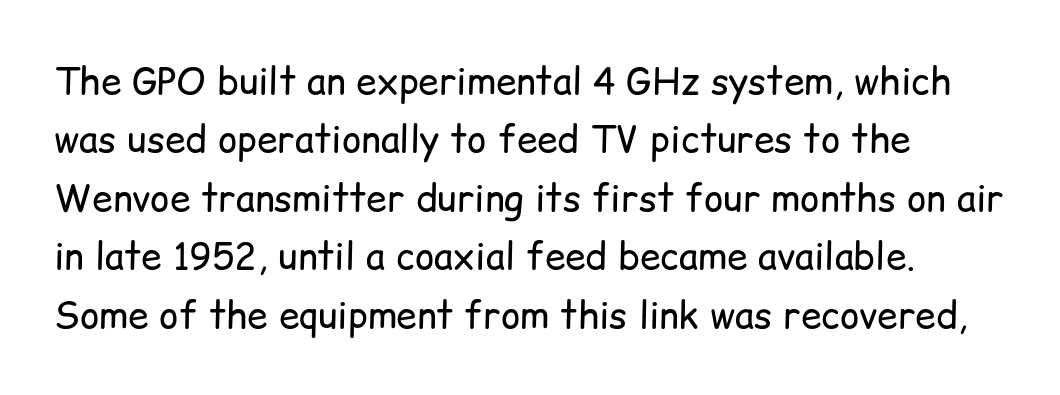
The image shows 37 px regular-weight sans-serif type, upright; set left-aligned, normal line spacing (1.58x), normal letter spacing, not underlined; low stroke contrast and a medium x-height.
